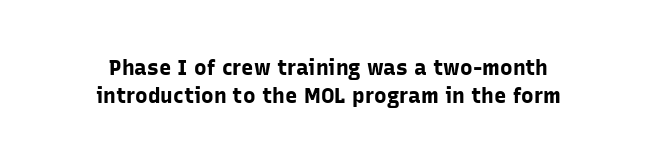
The image shows 21 px bold type, upright; set normal line spacing (1.35x), normal letter spacing, not underlined.
